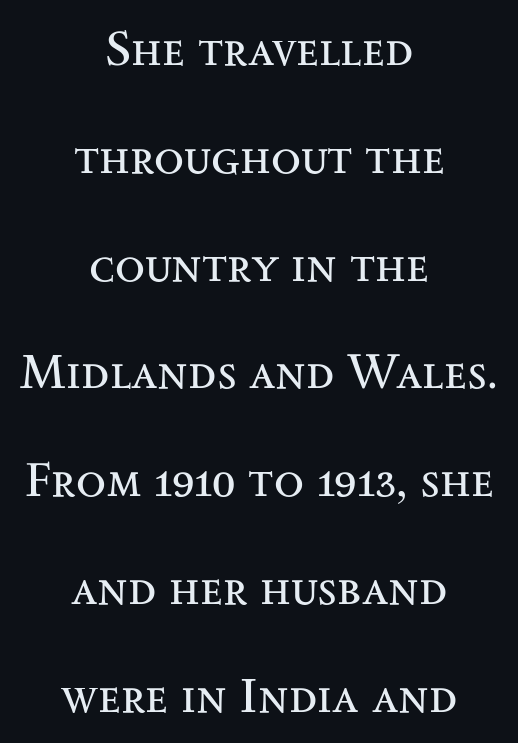
{"serif": "yes", "italic": "no", "bold": "no", "weight": "regular", "width": "wide", "stroke_contrast": "medium", "x_height": "small", "monospaced": "no", "underline": "no", "align": "center", "line_spacing": "loose", "line_spacing_ratio": 2.2, "letter_spacing": "normal", "letter_spacing_em": 0.0, "glyph_px": 49}
